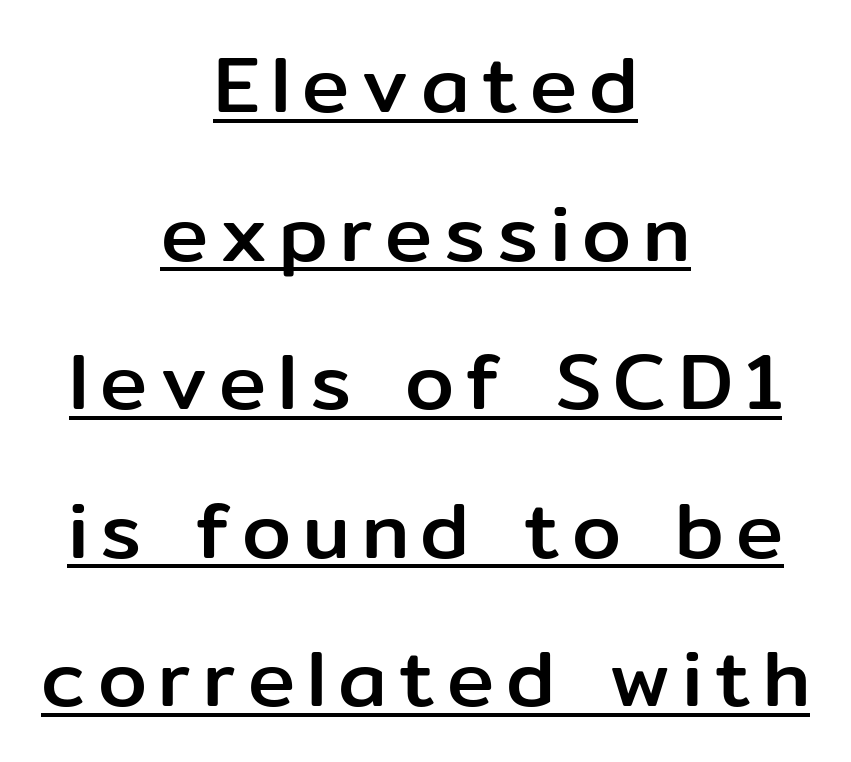
{"serif": "no", "italic": "no", "width": "normal", "stroke_contrast": "low", "x_height": "medium", "monospaced": "no", "underline": "yes", "align": "center", "line_spacing_ratio": 1.88, "glyph_px": 79}
